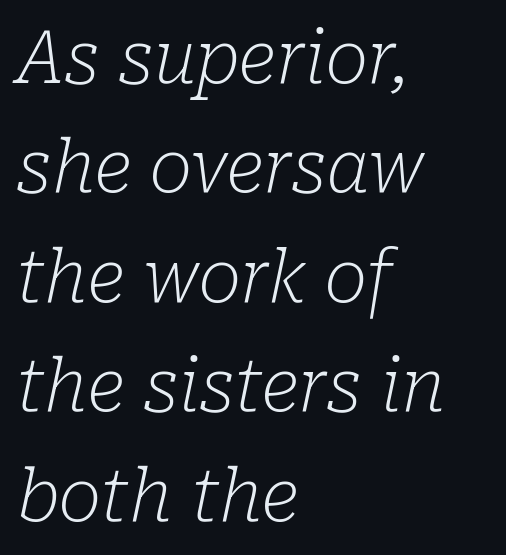
{"serif": "yes", "italic": "yes", "lean": "right", "slant_degrees": 10, "bold": "no", "weight": "light", "width": "normal", "stroke_contrast": "low", "x_height": "medium", "monospaced": "no", "underline": "no", "align": "left", "line_spacing": "normal", "line_spacing_ratio": 1.52, "letter_spacing": "normal", "letter_spacing_em": 0.0, "glyph_px": 72}
